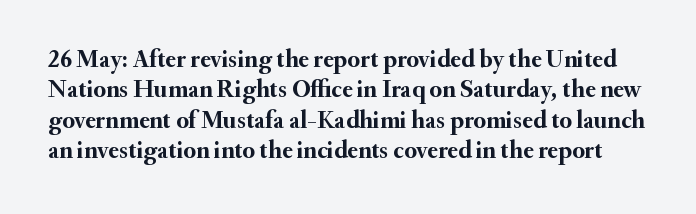
Short note: letters normally spaced. Do the letters lean? They stand straight. Anything drawn beneath the words? Only blank space. Does the weight exceed regular? Yes, all the way to bold.
